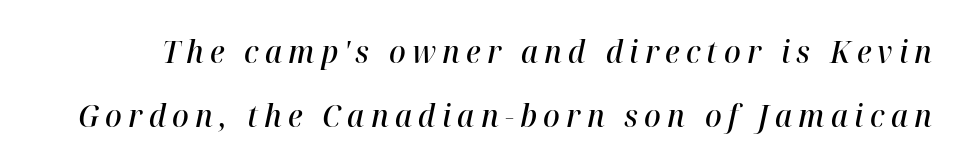
The image shows 31 px semibold type, italic (leaning right); set loose line spacing (2.07x), unusually wide letter spacing (+0.2 em), not underlined; high stroke contrast and a medium x-height.
